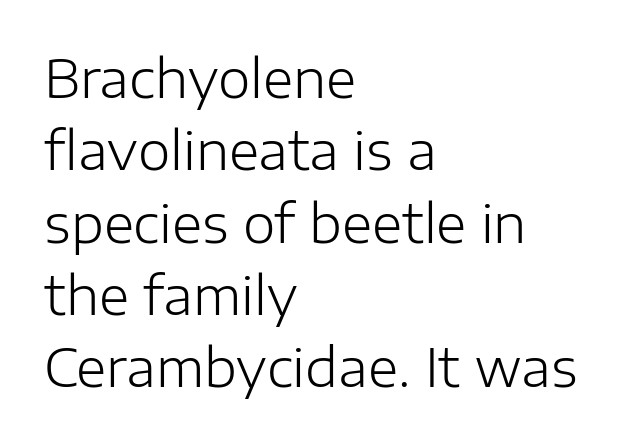
{"serif": "no", "italic": "no", "bold": "no", "weight": "light", "width": "normal", "stroke_contrast": "low", "x_height": "medium", "monospaced": "no", "underline": "no", "align": "left", "line_spacing": "normal", "line_spacing_ratio": 1.39, "letter_spacing": "normal", "letter_spacing_em": 0.0, "glyph_px": 52}
